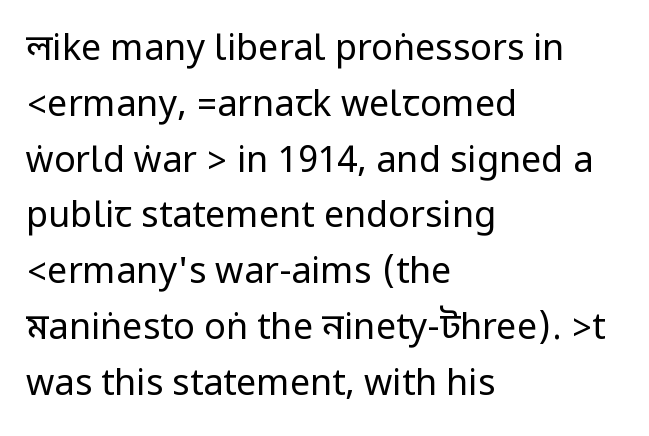
Q: Is the text bold? A: No.
Q: Is the text italic (slanted)? A: No, it is upright.
Q: Is the typeface a serif or a sans-serif typeface? A: Sans-serif.
Q: Is the text underlined? A: No.
Q: How is the paragraph aligned? A: Left-aligned.
Q: Is the spacing between letters normal or unusually wide? A: Normal.
Q: Is the spacing between lines tight, normal or loose? A: Normal.
Q: Width (condensed, normal, or wide)? A: Condensed.
Q: Stroke contrast? A: Low.
